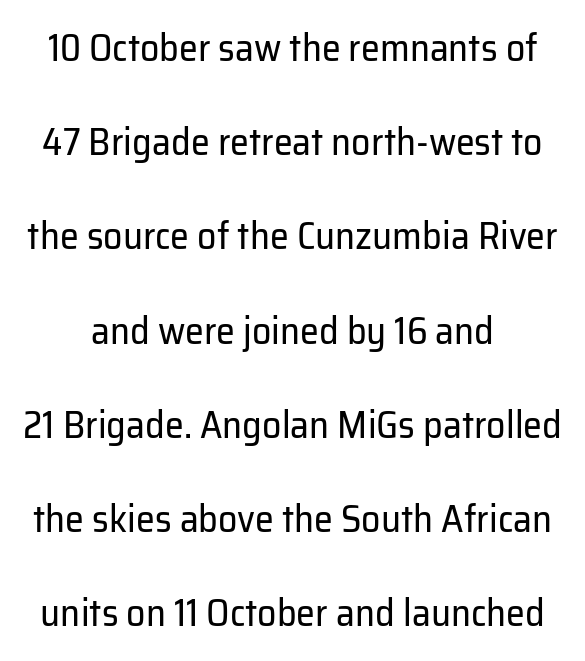
Q: Is the text bold? A: No.
Q: Is the text italic (slanted)? A: No, it is upright.
Q: Is the typeface a serif or a sans-serif typeface? A: Sans-serif.
Q: Is the text underlined? A: No.
Q: Is the spacing between letters normal or unusually wide? A: Normal.
Q: Is the spacing between lines tight, normal or loose? A: Loose.
Q: Width (condensed, normal, or wide)? A: Normal.
Q: Stroke contrast? A: Low.
Q: x-height? A: Medium.
Q: Monospaced? A: No.
